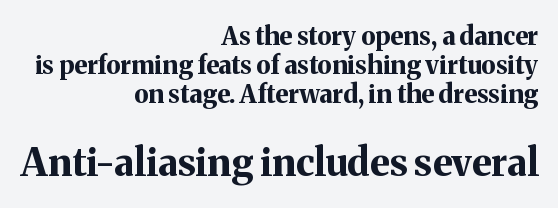
Q: Is the text bold? A: Yes.
Q: Is the text italic (slanted)? A: No, it is upright.
Q: Is the typeface a serif or a sans-serif typeface? A: Serif.
Q: Is the text underlined? A: No.
Q: How is the paragraph aligned? A: Right-aligned.
Q: Is the spacing between letters normal or unusually wide? A: Normal.
Q: Which block of text is set in a larger size, the first (top) or the second (bottom)? A: The second (bottom) one.
Q: Width (condensed, normal, or wide)? A: Normal.
Q: Stroke contrast? A: Medium.
Q: x-height? A: Medium.
Q: Monospaced? A: No.
